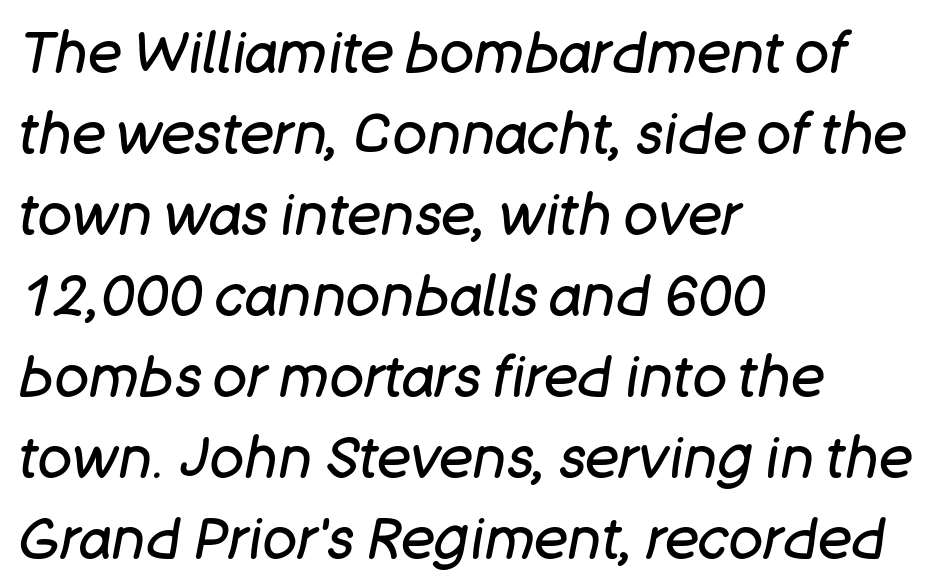
Q: Is the text bold? A: No.
Q: Is the text italic (slanted)? A: Yes, it leans right by about 11 degrees.
Q: Is the text underlined? A: No.
Q: How is the paragraph aligned? A: Left-aligned.
Q: Is the spacing between letters normal or unusually wide? A: Normal.
Q: Is the spacing between lines tight, normal or loose? A: Normal.
Q: Width (condensed, normal, or wide)? A: Normal.
Q: Stroke contrast? A: Low.
Q: x-height? A: Large.
Q: Monospaced? A: No.
